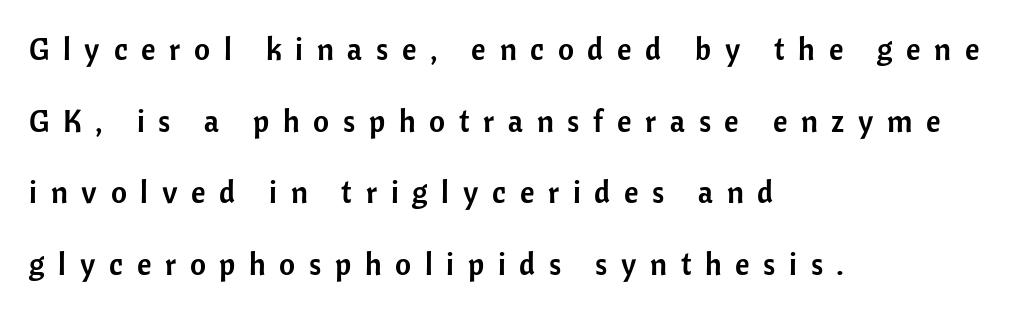
The image shows 31 px sans-serif type, upright; set left-aligned, loose line spacing (2.31x), unusually wide letter spacing (+0.44 em), not underlined; low stroke contrast and a medium x-height.
